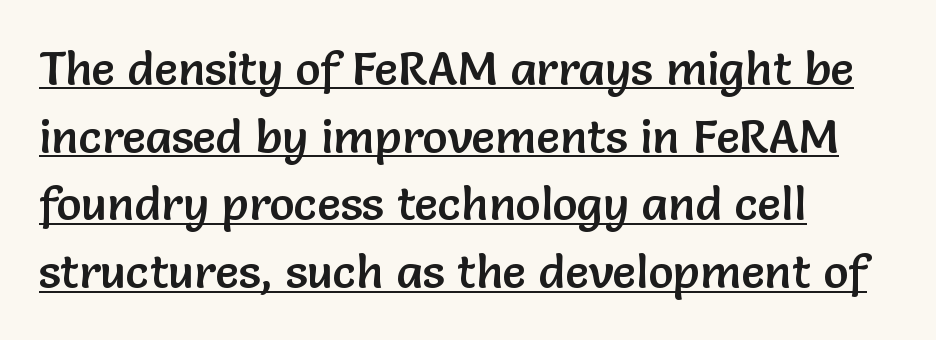
Q: Is the text italic (slanted)? A: No, it is upright.
Q: Is the typeface a serif or a sans-serif typeface? A: Sans-serif.
Q: Is the text underlined? A: Yes.
Q: How is the paragraph aligned? A: Left-aligned.
Q: Is the spacing between letters normal or unusually wide? A: Normal.
Q: Is the spacing between lines tight, normal or loose? A: Normal.
Q: Width (condensed, normal, or wide)? A: Normal.
Q: Stroke contrast? A: Low.
Q: x-height? A: Medium.
Q: Monospaced? A: No.
